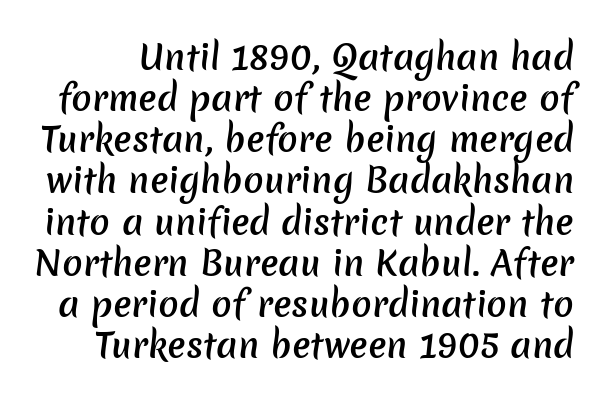
Each word holds together tightly as a unit, with standard inter-letter gaps. Typesetter's note: demi weight, one step under bold. In terms of letterform style, serifs are entirely absent. Rule under the text: the space is simply empty. Do the characters align in a grid? No, the font is proportional.
